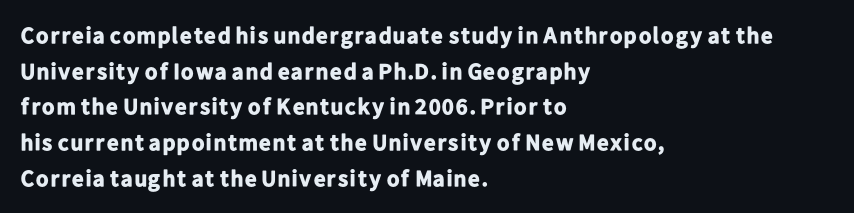
{"italic": "no", "bold": "yes", "underline": "no", "align": "left", "line_spacing": "normal", "line_spacing_ratio": 1.55, "letter_spacing": "normal", "letter_spacing_em": 0.0, "glyph_px": 23}
